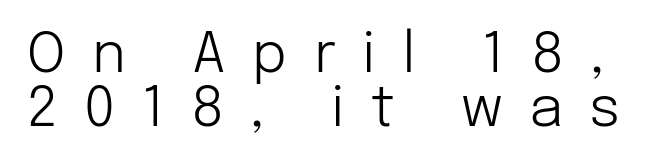
The image shows 56 px light sans-serif type, upright; set tight line spacing (0.96x), unusually wide letter spacing (+0.47 em), not underlined; low stroke contrast and a medium x-height.
